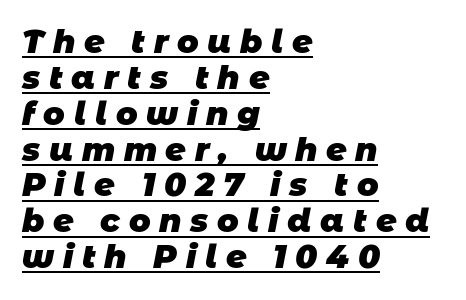
Compared with undecorated copy, this sample adds a rule below the words. Caption: bold face, heavy strokes. Are there feet on the stems? There aren't — it's a sans. A student would call this left alignment; a typographer would say flush left, rag right. Think of a printed novel: that variable character pitch is what you see here.
